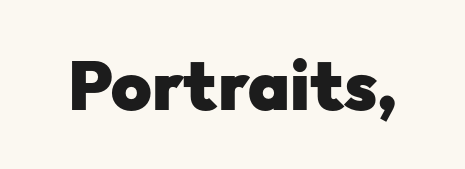
{"serif": "no", "italic": "no", "bold": "yes", "weight": "heavy", "width": "normal", "stroke_contrast": "low", "x_height": "medium", "monospaced": "no", "underline": "no", "letter_spacing": "normal", "letter_spacing_em": 0.0, "glyph_px": 69}
